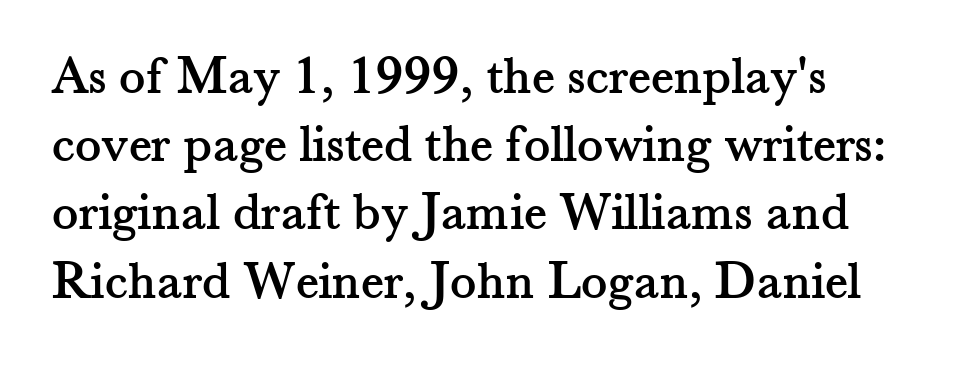
{"serif": "yes", "italic": "no", "width": "normal", "stroke_contrast": "medium", "x_height": "small", "monospaced": "no", "underline": "no", "align": "left", "line_spacing_ratio": 1.24, "letter_spacing": "normal", "letter_spacing_em": 0.0, "glyph_px": 55}
